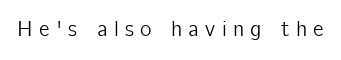
You can tell it's not italic because the verticals are truly vertical. The gap between lines stays unmarked. Display-style spreading of the glyphs; the letterfit is very open.
